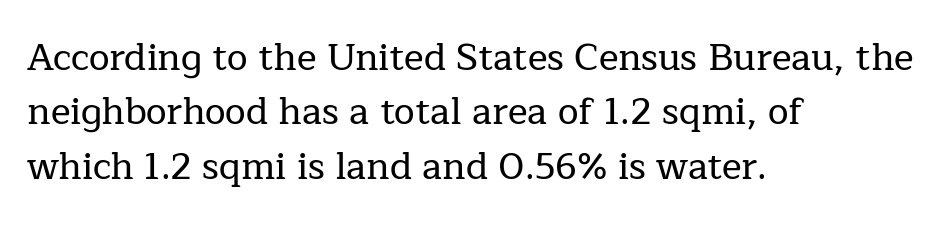
Honestly, the letter spacing is just normal — you wouldn't notice it. Line beginnings align vertically; line endings do not. Varying glyph widths throughout — classic text-font behaviour. Quick note: interline space is typical.
